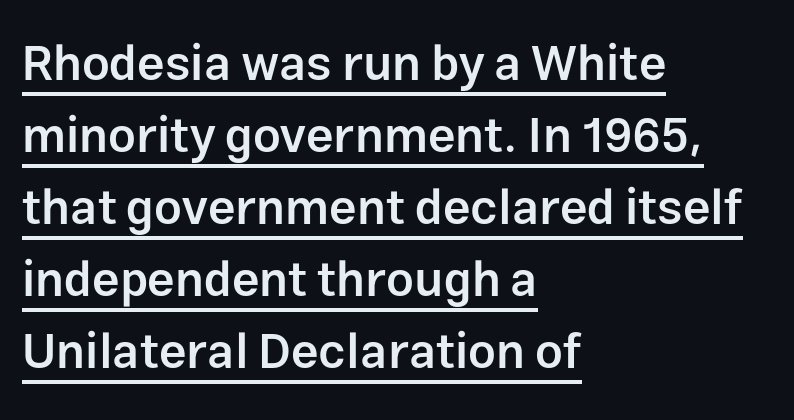
Q: Is the text bold? A: Semi-bold.
Q: Is the text italic (slanted)? A: No, it is upright.
Q: Is the typeface a serif or a sans-serif typeface? A: Sans-serif.
Q: Is the text underlined? A: Yes.
Q: How is the paragraph aligned? A: Left-aligned.
Q: Is the spacing between letters normal or unusually wide? A: Normal.
Q: Is the spacing between lines tight, normal or loose? A: Normal.
Q: Width (condensed, normal, or wide)? A: Normal.
Q: Stroke contrast? A: Low.
Q: x-height? A: Medium.
Q: Monospaced? A: No.
